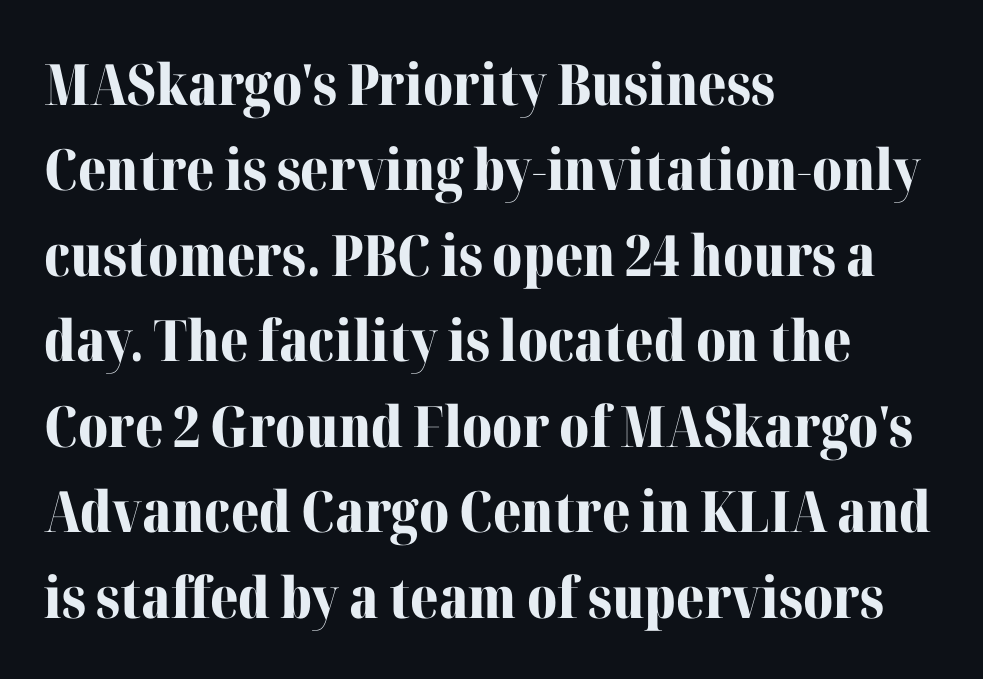
When letters stand straight like this, we call the style roman or upright. Each letter keeps its own natural width here, so spacing adapts to shape. Type style note: has serifs. These lines carry a lot of weight — the face is fully bold.
